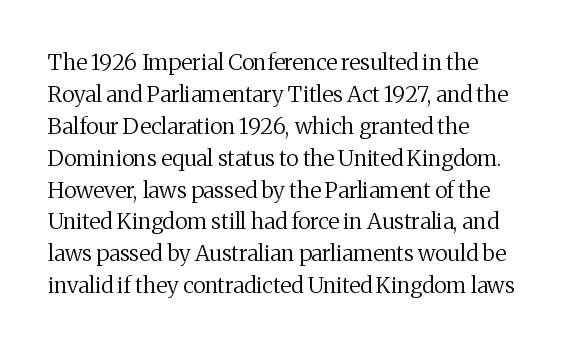
Q: Is the text bold? A: No.
Q: Is the text italic (slanted)? A: No, it is upright.
Q: Is the text underlined? A: No.
Q: How is the paragraph aligned? A: Left-aligned.
Q: Is the spacing between letters normal or unusually wide? A: Normal.
Q: Is the spacing between lines tight, normal or loose? A: Normal.
